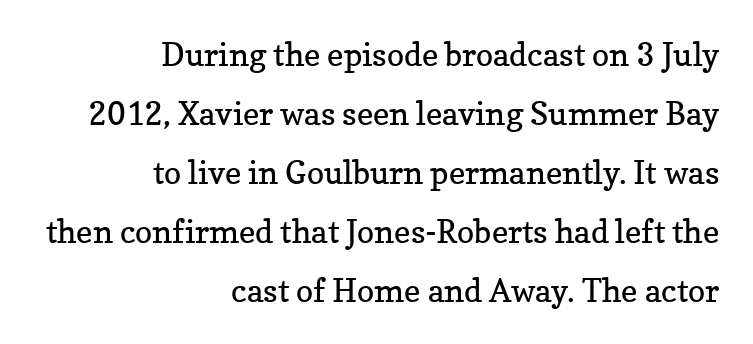
Rendered with straight, roman letterforms. To sum up the face: it has serifs. A typesetter would call this proportional, since set widths differ per character. Look at the tracking — it's just the regular setting, nothing added. Alignment: flush right.
